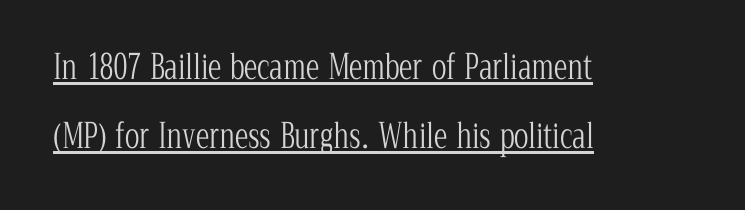
{"serif": "yes", "italic": "no", "bold": "no", "weight": "light", "width": "condensed", "stroke_contrast": "low", "x_height": "medium", "monospaced": "no", "underline": "yes", "align": "left", "line_spacing": "loose", "line_spacing_ratio": 2.02, "letter_spacing": "normal", "letter_spacing_em": 0.0, "glyph_px": 34}
